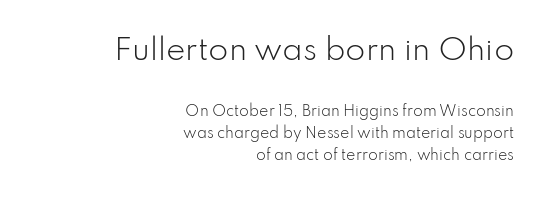
The image shows 29 px light sans-serif type, upright; set right-aligned, normal line spacing (1.56x), normal letter spacing, not underlined; the first (top) block is 2.07x larger; low stroke contrast and a small x-height.
